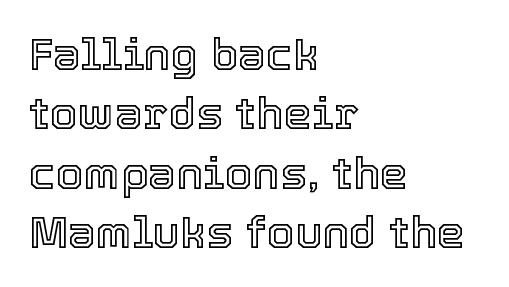
{"italic": "no", "width": "normal", "x_height": "medium", "monospaced": "no", "underline": "no", "align": "left", "line_spacing": "normal", "line_spacing_ratio": 1.32, "letter_spacing": "normal", "letter_spacing_em": 0.0, "glyph_px": 45}
